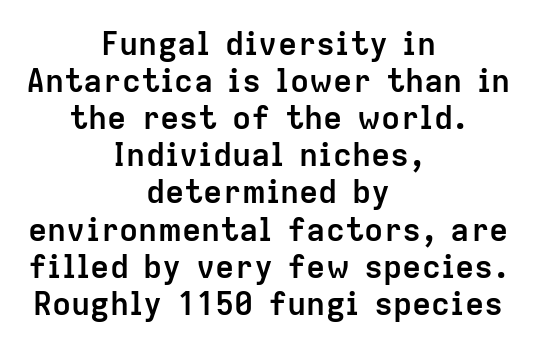
Q: Is the text bold? A: Yes.
Q: Is the text italic (slanted)? A: No, it is upright.
Q: Is the typeface a serif or a sans-serif typeface? A: Sans-serif.
Q: Is the text underlined? A: No.
Q: How is the paragraph aligned? A: Centered.
Q: Is the spacing between letters normal or unusually wide? A: Normal.
Q: Width (condensed, normal, or wide)? A: Normal.
Q: Stroke contrast? A: Low.
Q: x-height? A: Medium.
Q: Monospaced? A: No.
